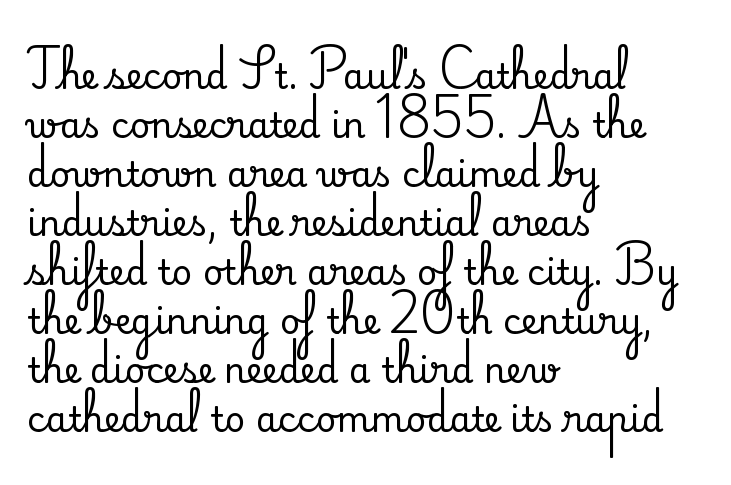
{"serif": "yes", "italic": "no", "width": "normal", "stroke_contrast": "medium", "x_height": "small", "monospaced": "no", "underline": "no", "align": "left", "line_spacing": "normal", "line_spacing_ratio": 1.4, "letter_spacing": "normal", "letter_spacing_em": 0.0, "glyph_px": 35}
